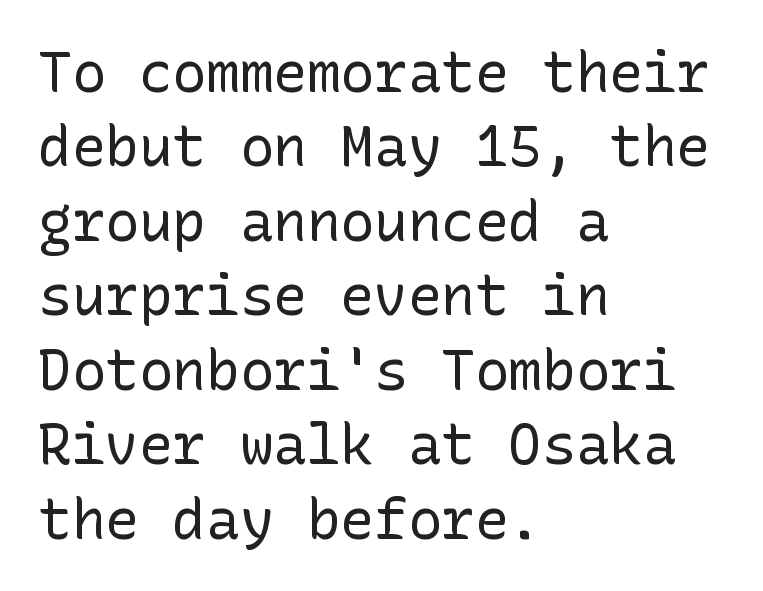
You can tell it's not italic because the verticals are truly vertical. The letterforms sit shoulder to shoulder at normal distance. The strokes carry an ordinary text weight at most. Interline gaps are of average width in this sample.
